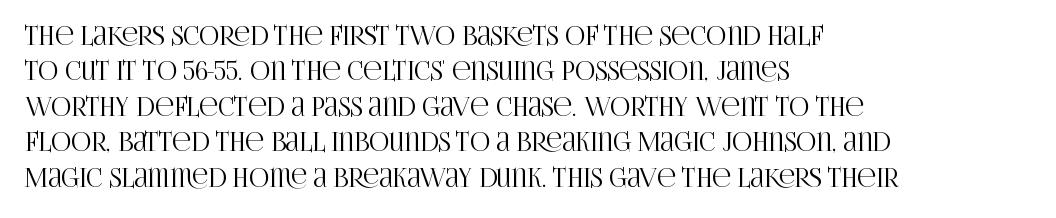
{"italic": "no", "underline": "no", "align": "left", "line_spacing": "normal", "line_spacing_ratio": 1.42, "letter_spacing": "normal", "letter_spacing_em": 0.0, "glyph_px": 25}
